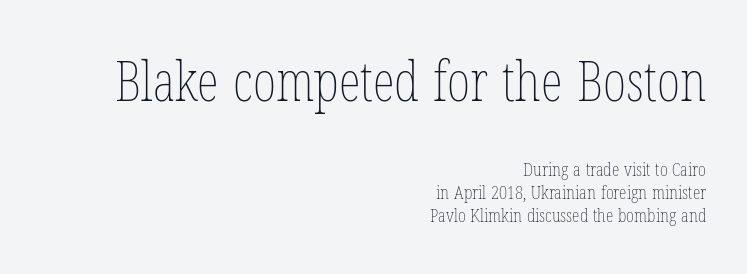
Q: Is the text bold? A: No.
Q: Is the text italic (slanted)? A: No, it is upright.
Q: Is the text underlined? A: No.
Q: How is the paragraph aligned? A: Right-aligned.
Q: Is the spacing between letters normal or unusually wide? A: Normal.
Q: Which block of text is set in a larger size, the first (top) or the second (bottom)? A: The first (top) one.
Q: Width (condensed, normal, or wide)? A: Condensed.
Q: Stroke contrast? A: Low.
Q: x-height? A: Medium.
Q: Monospaced? A: No.
